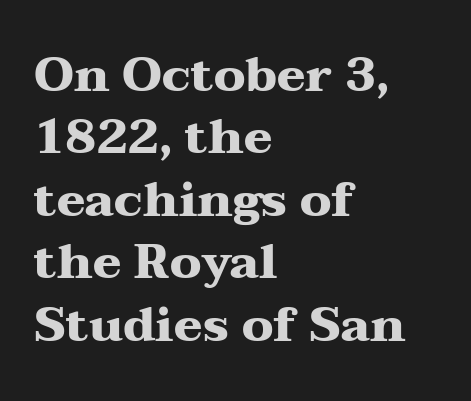
Q: Is the text bold? A: Yes.
Q: Is the text italic (slanted)? A: No, it is upright.
Q: Is the typeface a serif or a sans-serif typeface? A: Serif.
Q: Is the text underlined? A: No.
Q: How is the paragraph aligned? A: Left-aligned.
Q: Is the spacing between letters normal or unusually wide? A: Normal.
Q: Is the spacing between lines tight, normal or loose? A: Normal.
Q: Width (condensed, normal, or wide)? A: Wide.
Q: Stroke contrast? A: Medium.
Q: x-height? A: Medium.
Q: Monospaced? A: No.
